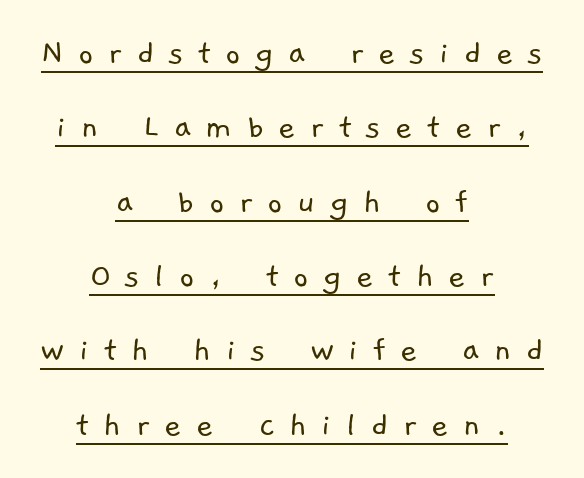
{"serif": "no", "bold": "no", "weight": "light", "width": "normal", "stroke_contrast": "low", "x_height": "medium", "monospaced": "no", "underline": "yes", "align": "center", "line_spacing": "loose", "line_spacing_ratio": 2.01, "letter_spacing": "wide", "letter_spacing_em": 0.39, "glyph_px": 37}
